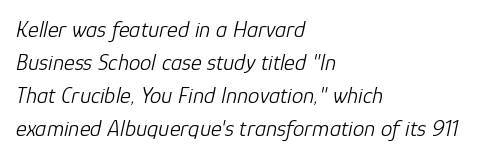
{"italic": "yes", "lean": "right", "slant_degrees": 12, "bold": "no", "underline": "no", "align": "left", "line_spacing": "normal", "line_spacing_ratio": 1.44, "letter_spacing": "normal", "letter_spacing_em": 0.0, "glyph_px": 23}
